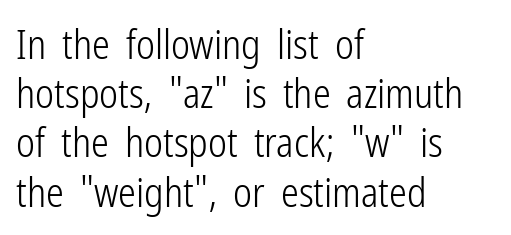
Q: Is the text bold? A: No.
Q: Is the text italic (slanted)? A: No, it is upright.
Q: Is the typeface a serif or a sans-serif typeface? A: Sans-serif.
Q: Is the text underlined? A: No.
Q: How is the paragraph aligned? A: Left-aligned.
Q: Is the spacing between letters normal or unusually wide? A: Normal.
Q: Width (condensed, normal, or wide)? A: Condensed.
Q: Stroke contrast? A: Low.
Q: x-height? A: Medium.
Q: Monospaced? A: No.
